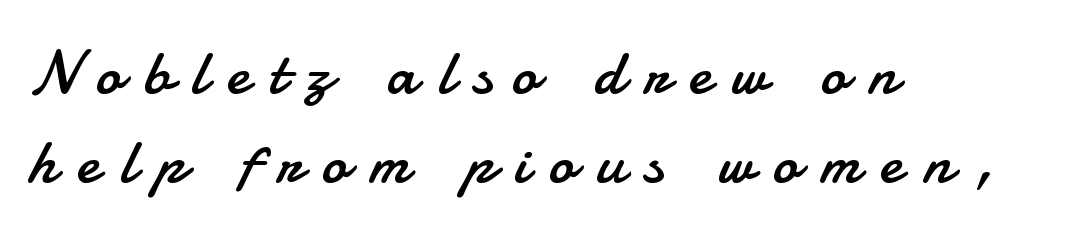
Only glyphs here, with clear space below each row. Teacher's note: observe the even left margin — that is flush-left alignment. Between one letter and the next there's a generous, obvious gap. The lines sit at an ordinary, default distance from one another. Each letter's strokes conclude bluntly, with no projecting serifs.
